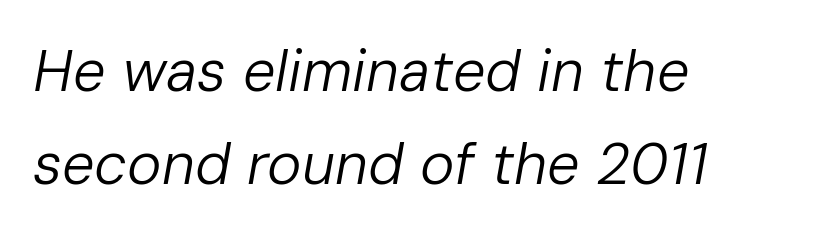
{"italic": "yes", "lean": "right", "slant_degrees": 10, "bold": "no", "weight": "regular", "width": "normal", "stroke_contrast": "low", "x_height": "medium", "monospaced": "no", "underline": "no", "align": "left", "line_spacing": "normal", "line_spacing_ratio": 1.61, "letter_spacing": "normal", "letter_spacing_em": 0.0, "glyph_px": 58}
